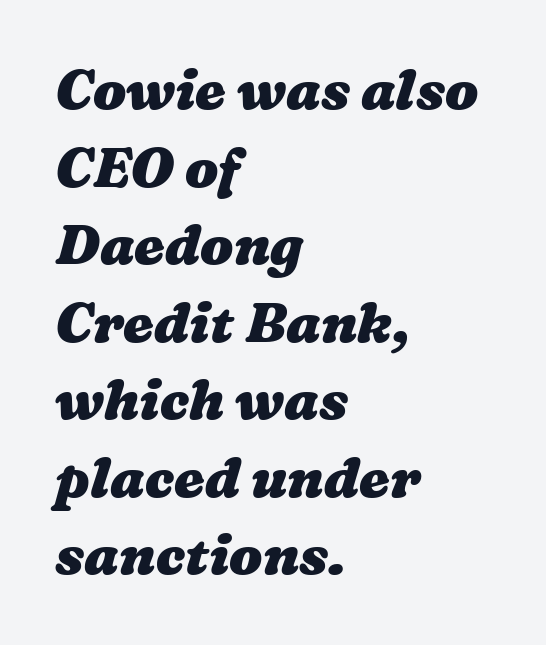
The image shows 55 px heavy, wide type; set left-aligned, normal line spacing (1.41x), normal letter spacing, not underlined; medium stroke contrast and a medium x-height.
